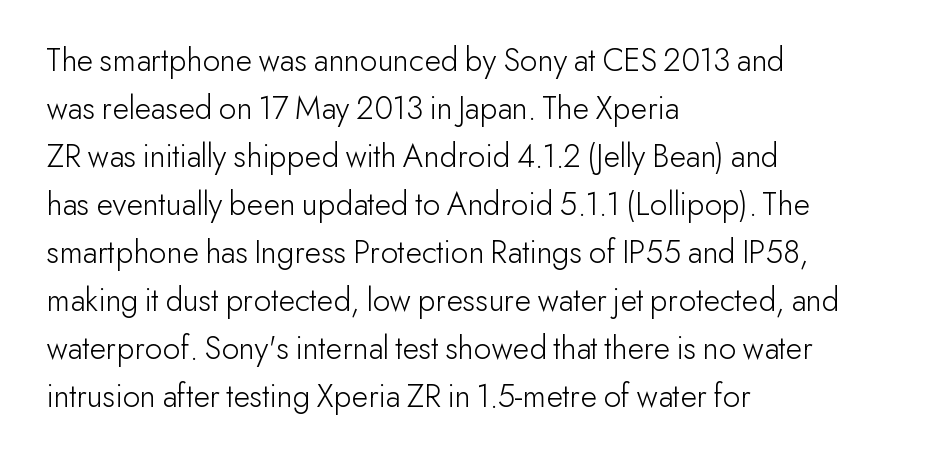
Are there feet on the stems? There aren't — it's a sans. In terms of posture, this sample is upright. Students, note that the glyphs here touch the page at normal intervals. Any mark beneath the type? The region is blank. Is the type heavy? It reads as light-to-regular instead. Casual observation: everything's shoved over to the left.
